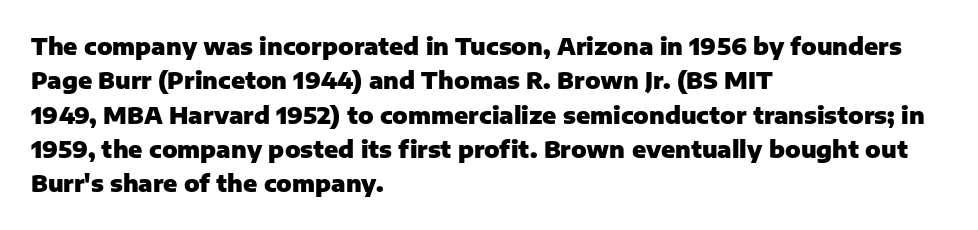
Q: Is the text bold? A: Yes.
Q: Is the text italic (slanted)? A: No, it is upright.
Q: Is the text underlined? A: No.
Q: How is the paragraph aligned? A: Left-aligned.
Q: Is the spacing between letters normal or unusually wide? A: Normal.
Q: Is the spacing between lines tight, normal or loose? A: Normal.
